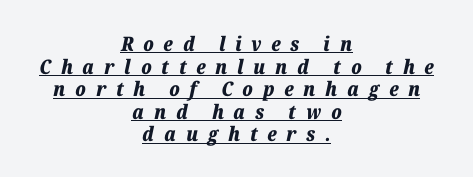
Q: Is the text bold? A: Yes.
Q: Is the text italic (slanted)? A: Yes, it leans right by about 12 degrees.
Q: Is the text underlined? A: Yes.
Q: How is the paragraph aligned? A: Centered.
Q: Is the spacing between letters normal or unusually wide? A: Unusually wide.
Q: Is the spacing between lines tight, normal or loose? A: Tight.
